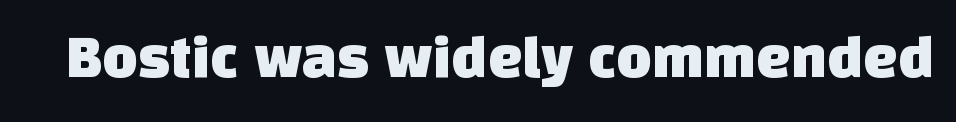
{"serif": "no", "width": "normal", "stroke_contrast": "low", "x_height": "large", "monospaced": "no", "underline": "no", "letter_spacing": "normal", "letter_spacing_em": 0.0, "glyph_px": 61}
